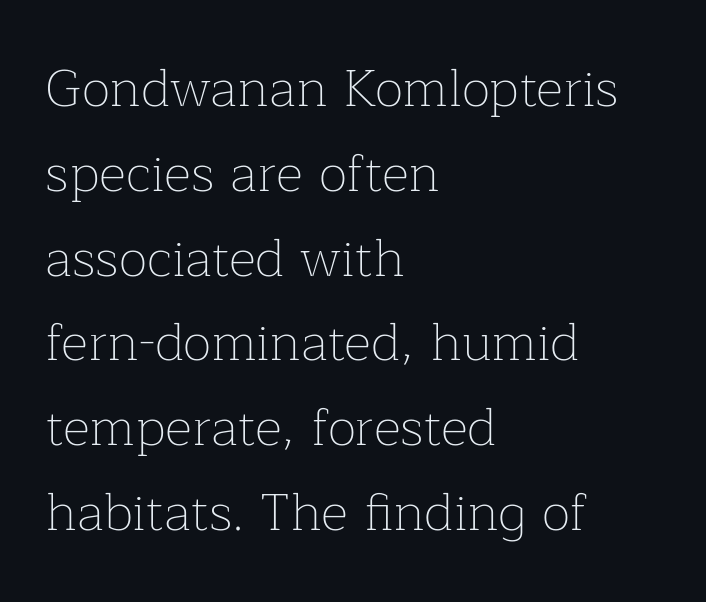
This sample is left-justified, so line endings fall wherever the words run out. Posture: upright roman. No heavy texture on the line: the type isn't bold. The string is rendered with underlining switched off. Letterform terminals end in serifs throughout the passage.
